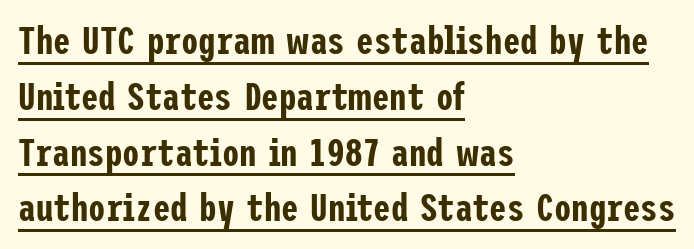
Casual observation: everything's shoved over to the left. Underline: present. Nope, no serifs anywhere on these letters. A typesetter would mark this as roman, not italic. The vertical gap from one line to the next is medium.
